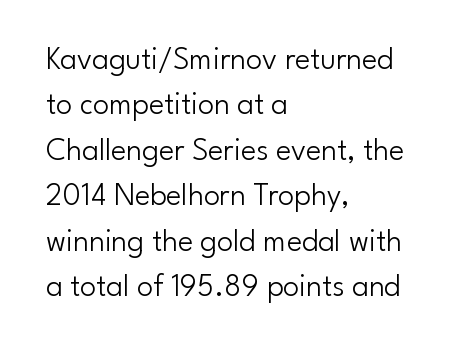
{"serif": "no", "italic": "no", "bold": "no", "weight": "light", "width": "normal", "stroke_contrast": "low", "x_height": "small", "monospaced": "no", "underline": "no", "align": "left", "line_spacing": "normal", "line_spacing_ratio": 1.42, "letter_spacing": "normal", "letter_spacing_em": 0.0, "glyph_px": 32}
